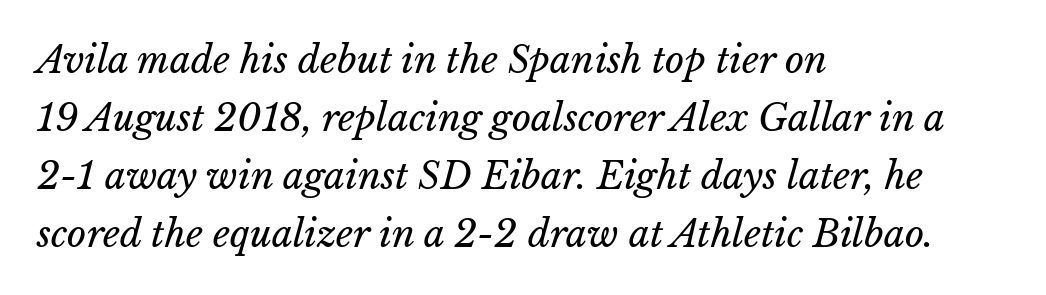
Q: Is the text bold? A: No.
Q: Is the text underlined? A: No.
Q: How is the paragraph aligned? A: Left-aligned.
Q: Is the spacing between letters normal or unusually wide? A: Normal.
Q: Is the spacing between lines tight, normal or loose? A: Normal.
Q: Width (condensed, normal, or wide)? A: Normal.
Q: Stroke contrast? A: Low.
Q: x-height? A: Medium.
Q: Monospaced? A: No.
